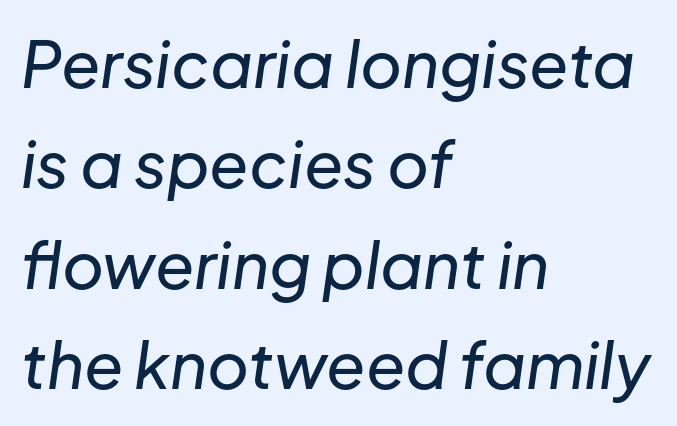
Q: Is the text italic (slanted)? A: Yes, it leans right by about 8 degrees.
Q: Is the text underlined? A: No.
Q: How is the paragraph aligned? A: Left-aligned.
Q: Is the spacing between letters normal or unusually wide? A: Normal.
Q: Is the spacing between lines tight, normal or loose? A: Normal.
Q: Width (condensed, normal, or wide)? A: Normal.
Q: Stroke contrast? A: Low.
Q: x-height? A: Medium.
Q: Monospaced? A: No.
